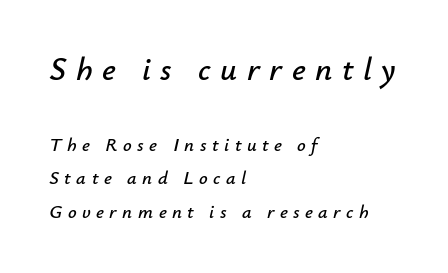
The passage shown is typed in a proportional face where columns would drift. Characters are canted at an angle relative to the baseline's perpendicular. Look at the tracking — it's clearly loosened, letters drifting apart. Compare the two chunks: the upper has the greater cap height.
